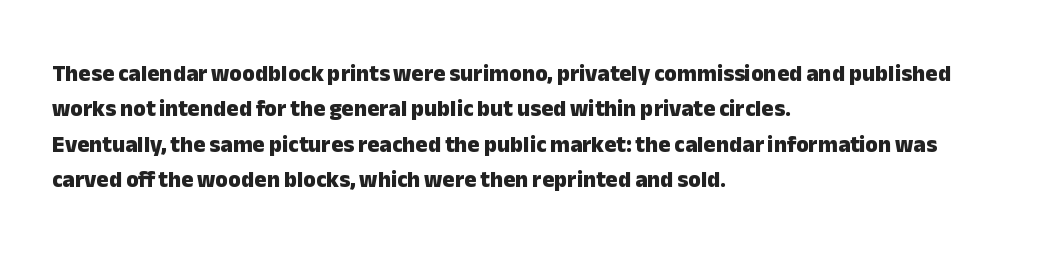
The strip under each line holds only bare page. The designer left line spacing at the default. Typeset ragged right — the left edge is the straight one. Heavy-handed strokes throughout: this text is bold.
